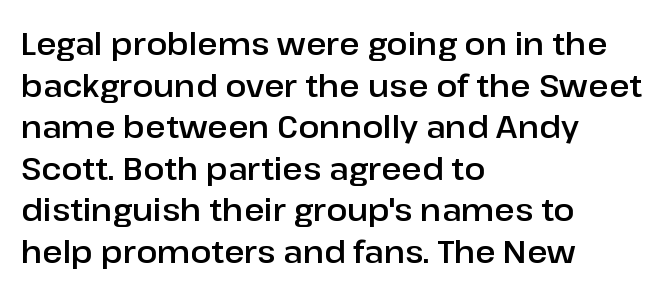
The image shows 31 px sans-serif type, upright; set left-aligned, normal line spacing (1.34x), normal letter spacing, not underlined; low stroke contrast and a medium x-height.
